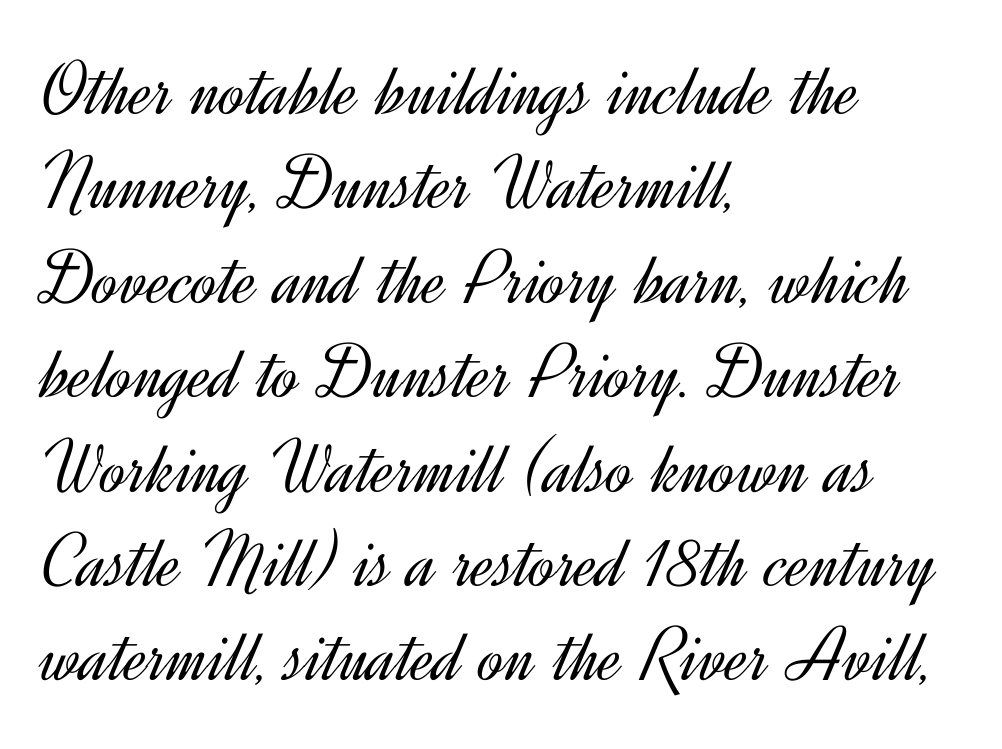
{"serif": "no", "bold": "no", "weight": "light", "width": "normal", "x_height": "small", "monospaced": "no", "underline": "no", "align": "left", "line_spacing_ratio": 1.21, "letter_spacing": "normal", "letter_spacing_em": 0.0, "glyph_px": 78}
